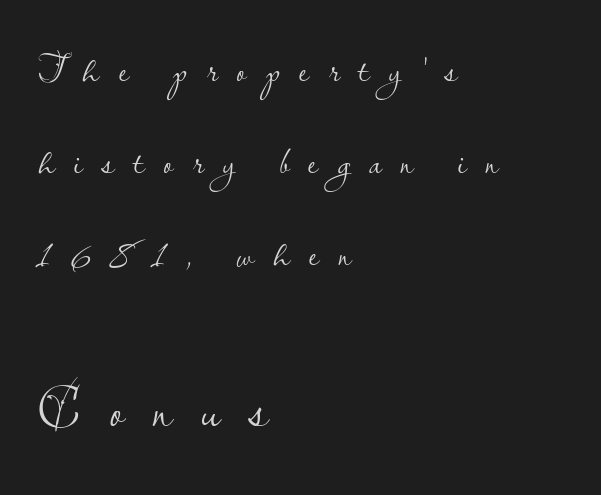
Q: Is the text bold? A: No.
Q: Is the text italic (slanted)? A: Yes.
Q: Is the typeface a serif or a sans-serif typeface? A: Sans-serif.
Q: Is the text underlined? A: No.
Q: How is the paragraph aligned? A: Left-aligned.
Q: Is the spacing between letters normal or unusually wide? A: Unusually wide.
Q: Is the spacing between lines tight, normal or loose? A: Loose.
Q: Which block of text is set in a larger size, the first (top) or the second (bottom)? A: The second (bottom) one.
Q: Width (condensed, normal, or wide)? A: Normal.
Q: Stroke contrast? A: Low.
Q: x-height? A: Small.
Q: Monospaced? A: No.
